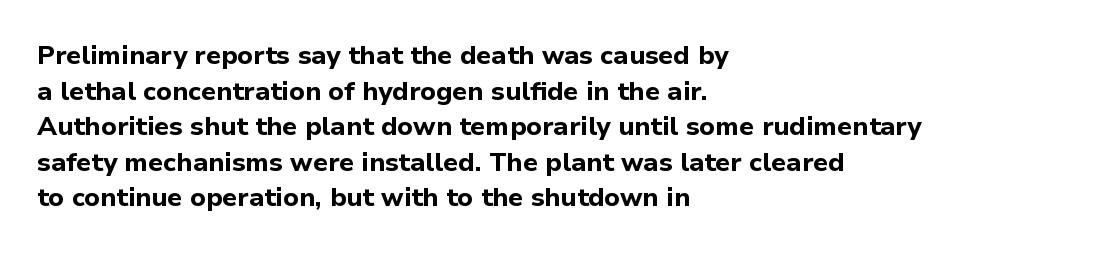
{"italic": "no", "bold": "yes", "underline": "no", "align": "left", "line_spacing": "normal", "line_spacing_ratio": 1.37, "letter_spacing": "normal", "letter_spacing_em": 0.0, "glyph_px": 26}
